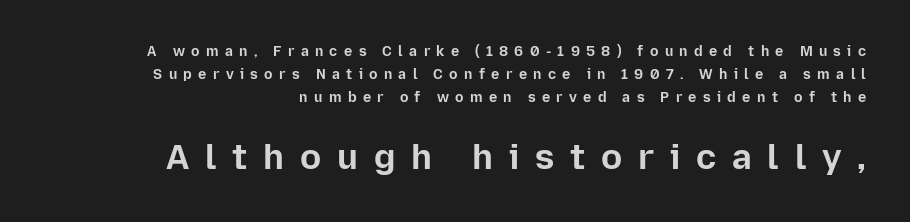
The image shows 35 px bold sans-serif type, upright; set normal line spacing (1.65x), unusually wide letter spacing (+0.45 em), not underlined; the second (bottom) block is 2.5x larger; low stroke contrast and a medium x-height.
